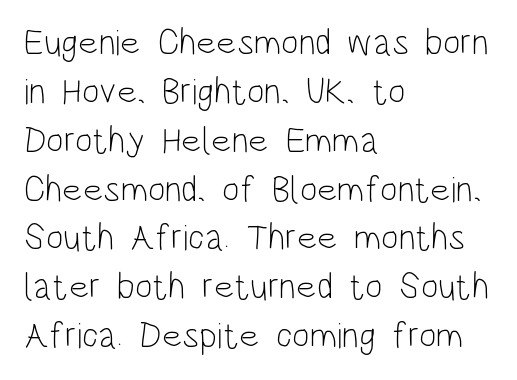
{"serif": "no", "italic": "no", "bold": "no", "weight": "light", "width": "condensed", "stroke_contrast": "low", "x_height": "large", "monospaced": "no", "underline": "no", "align": "left", "line_spacing": "normal", "line_spacing_ratio": 1.32, "letter_spacing": "normal", "letter_spacing_em": 0.0, "glyph_px": 37}
